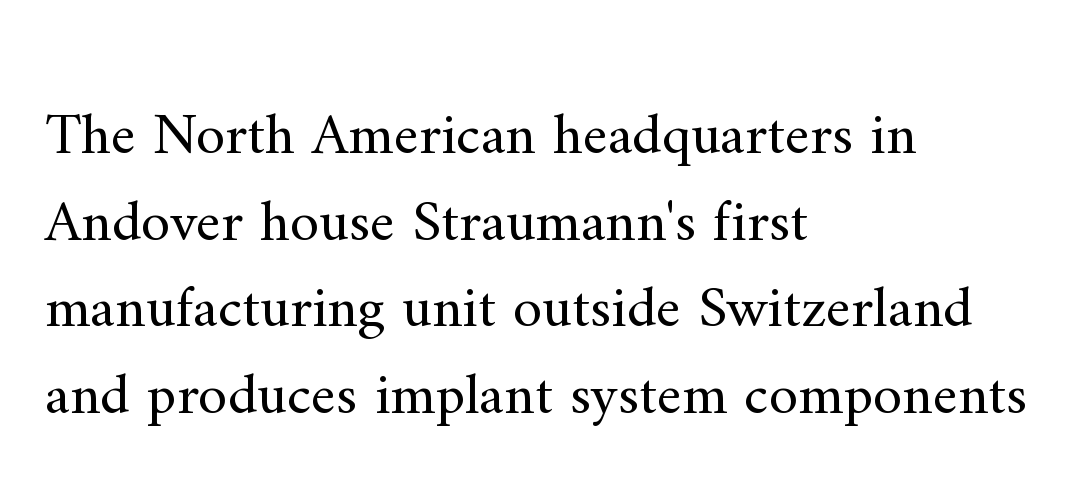
{"serif": "yes", "italic": "no", "bold": "no", "weight": "regular", "width": "normal", "stroke_contrast": "medium", "x_height": "small", "monospaced": "no", "underline": "no", "align": "left", "line_spacing": "normal", "line_spacing_ratio": 1.47, "letter_spacing": "normal", "letter_spacing_em": 0.0, "glyph_px": 59}
